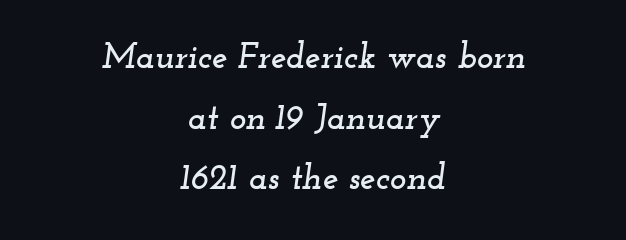
Q: Is the text italic (slanted)? A: Yes, it leans right by about 12 degrees.
Q: Is the typeface a serif or a sans-serif typeface? A: Serif.
Q: Is the text underlined? A: No.
Q: How is the paragraph aligned? A: Centered.
Q: Is the spacing between letters normal or unusually wide? A: Normal.
Q: Width (condensed, normal, or wide)? A: Wide.
Q: Stroke contrast? A: Low.
Q: x-height? A: Small.
Q: Monospaced? A: No.
